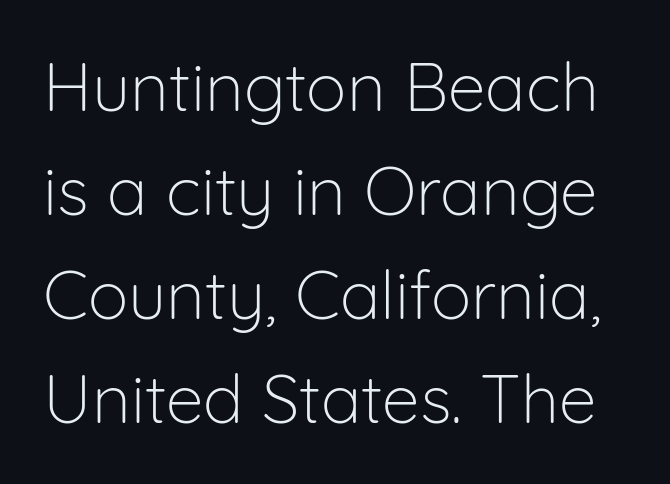
The image shows 68 px light sans-serif type, upright; set normal line spacing (1.53x), normal letter spacing, not underlined; low stroke contrast and a medium x-height.
